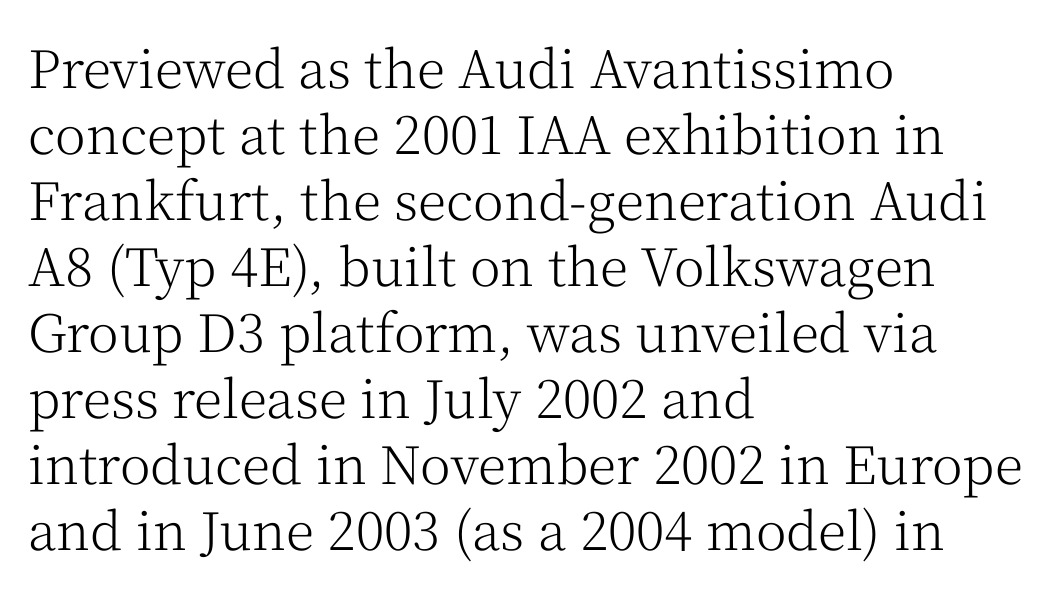
{"serif": "yes", "italic": "no", "bold": "no", "weight": "light", "width": "normal", "stroke_contrast": "medium", "x_height": "medium", "monospaced": "no", "underline": "no", "align": "left", "line_spacing": "normal", "line_spacing_ratio": 1.27, "letter_spacing": "normal", "letter_spacing_em": 0.0, "glyph_px": 52}
